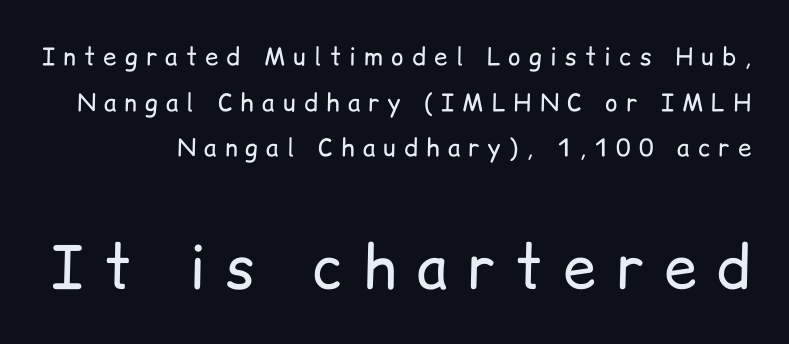
The image shows 59 px regular-weight sans-serif type, upright; set loose line spacing (1.9x), unusually wide letter spacing (+0.34 em), not underlined; the second (bottom) block is 2.46x larger; low stroke contrast and a medium x-height.
